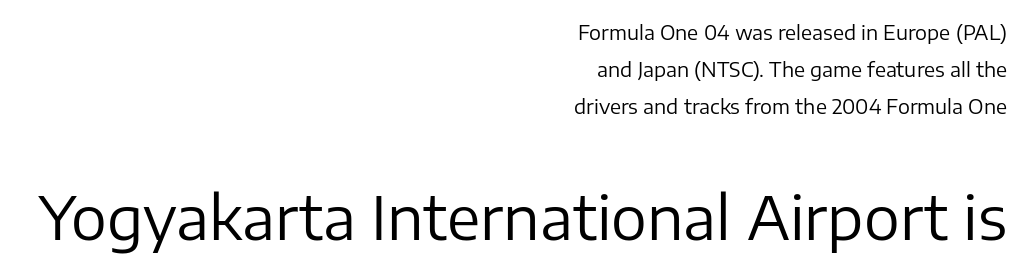
Q: Is the text bold? A: No.
Q: Is the text italic (slanted)? A: No, it is upright.
Q: Is the typeface a serif or a sans-serif typeface? A: Sans-serif.
Q: Is the text underlined? A: No.
Q: How is the paragraph aligned? A: Right-aligned.
Q: Is the spacing between letters normal or unusually wide? A: Normal.
Q: Which block of text is set in a larger size, the first (top) or the second (bottom)? A: The second (bottom) one.
Q: Width (condensed, normal, or wide)? A: Normal.
Q: Stroke contrast? A: Low.
Q: x-height? A: Medium.
Q: Monospaced? A: No.
